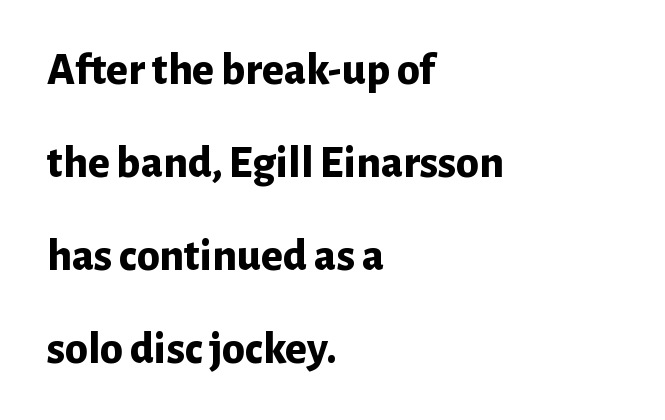
Varying glyph widths throughout — classic text-font behaviour. Has an underline been added? It has not. The lines are spread far apart with generous leading. The designer went with a sans here, leaving each stem footless.
